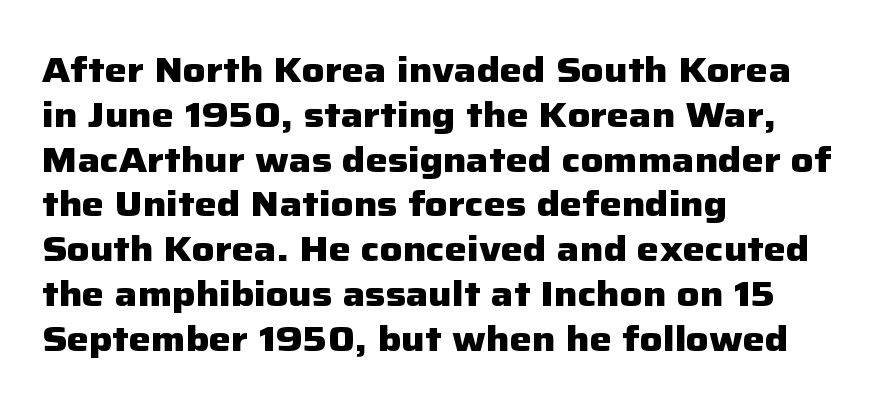
{"serif": "no", "italic": "no", "bold": "yes", "weight": "heavy", "width": "normal", "stroke_contrast": "low", "x_height": "medium", "monospaced": "no", "underline": "no", "align": "left", "line_spacing": "normal", "line_spacing_ratio": 1.28, "letter_spacing": "normal", "letter_spacing_em": 0.0, "glyph_px": 35}
